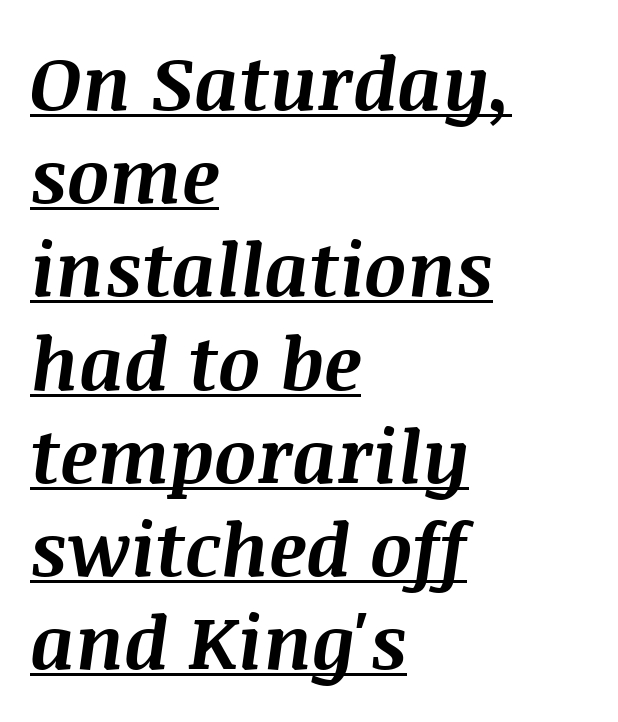
As a designer I'd log this as weight 700, bold. Visually the block forms a straight wall on the left and a jagged coastline on the right. Looks like regular typesetting: each glyph gets only the width it needs. You can see a thin bar hugging the bottom of the glyphs.
